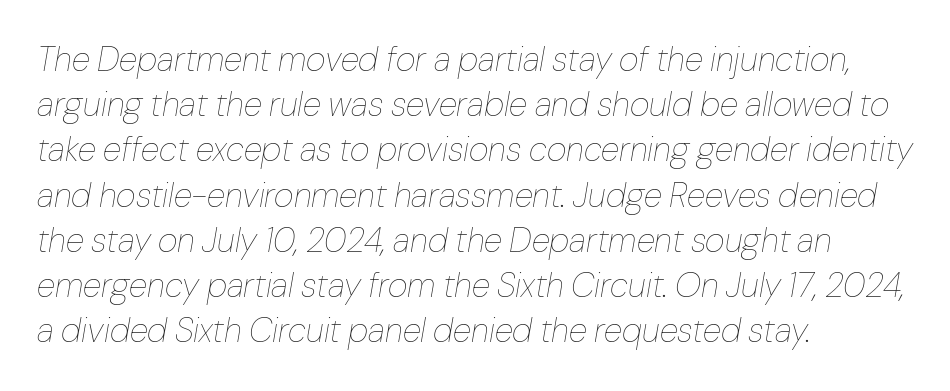
{"italic": "yes", "lean": "right", "slant_degrees": 10, "bold": "no", "weight": "thin", "width": "normal", "stroke_contrast": "low", "x_height": "medium", "monospaced": "no", "underline": "no", "align": "left", "line_spacing": "normal", "line_spacing_ratio": 1.33, "letter_spacing": "normal", "letter_spacing_em": 0.0, "glyph_px": 34}
